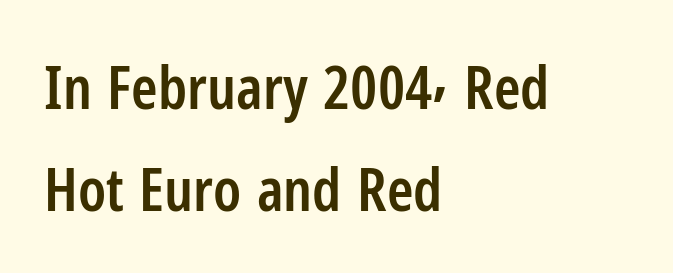
{"serif": "no", "italic": "no", "bold": "semi", "weight": "semibold", "width": "condensed", "stroke_contrast": "low", "x_height": "medium", "monospaced": "no", "underline": "no", "align": "left", "line_spacing": "normal", "line_spacing_ratio": 1.7, "letter_spacing": "normal", "letter_spacing_em": 0.0, "glyph_px": 60}
